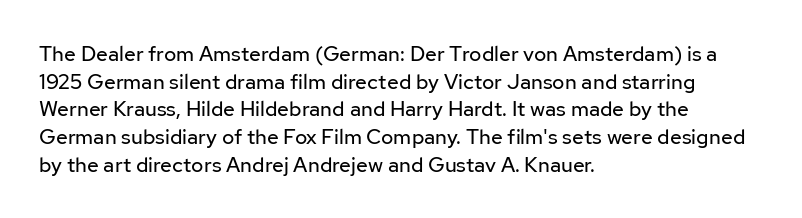
Q: Is the text bold? A: No.
Q: Is the text italic (slanted)? A: No, it is upright.
Q: Is the text underlined? A: No.
Q: How is the paragraph aligned? A: Left-aligned.
Q: Is the spacing between letters normal or unusually wide? A: Normal.
Q: Is the spacing between lines tight, normal or loose? A: Normal.
